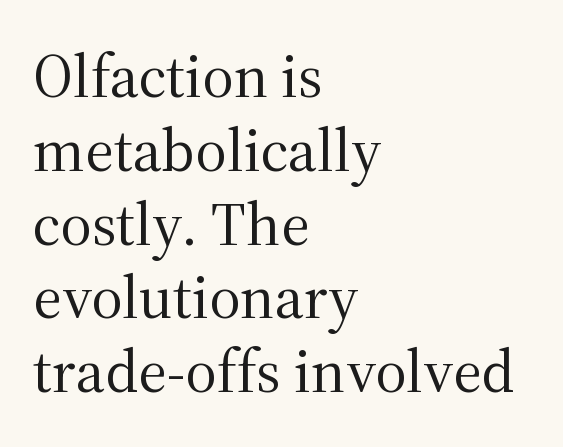
The image shows 61 px regular-weight serif type, upright; set left-aligned, line spacing 1.21x, normal letter spacing, not underlined; medium stroke contrast and a medium x-height.
